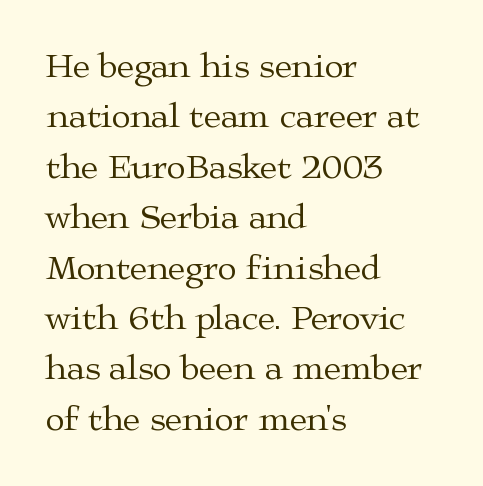
The image shows 35 px regular-weight, wide serif type, upright; set left-aligned, normal line spacing (1.44x), normal letter spacing, not underlined; medium stroke contrast and a medium x-height.
